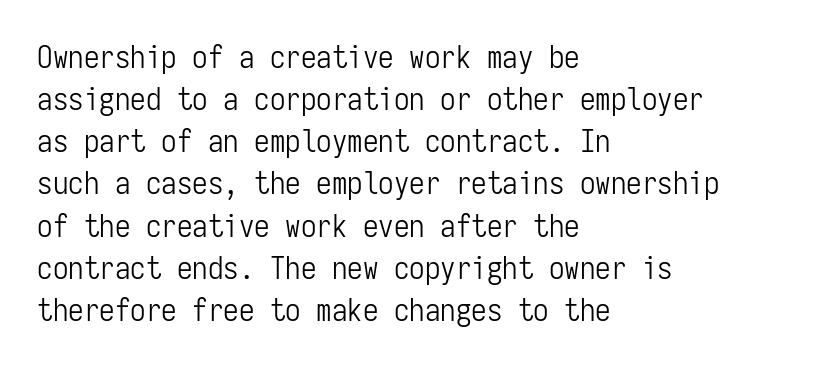
Nothing unusual about the tracking: characters are spaced as the font intends. Weight: not bold — regular or lighter. The letters carry no serifs — their stems end cleanly without finishing strokes. The passage shown is typed in a monospace face where columns stay perfectly aligned.
